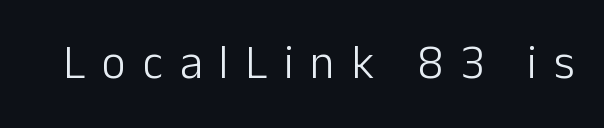
Q: Is the text bold? A: No.
Q: Is the text italic (slanted)? A: No, it is upright.
Q: Is the typeface a serif or a sans-serif typeface? A: Sans-serif.
Q: Is the text underlined? A: No.
Q: Is the spacing between letters normal or unusually wide? A: Unusually wide.
Q: Width (condensed, normal, or wide)? A: Normal.
Q: Stroke contrast? A: Low.
Q: x-height? A: Medium.
Q: Monospaced? A: No.
